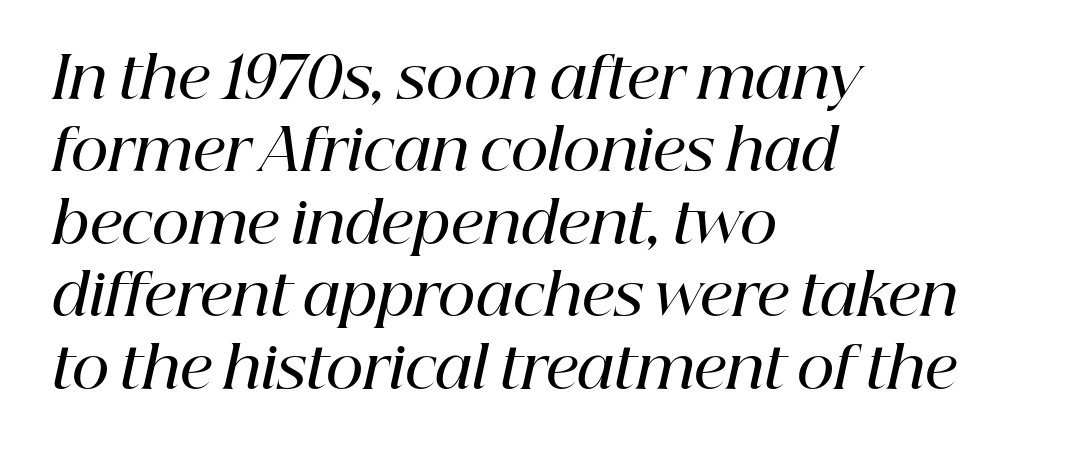
The image shows 58 px semibold serif type, italic (leaning right); set left-aligned, normal line spacing (1.25x), normal letter spacing, not underlined; high stroke contrast and a medium x-height.
